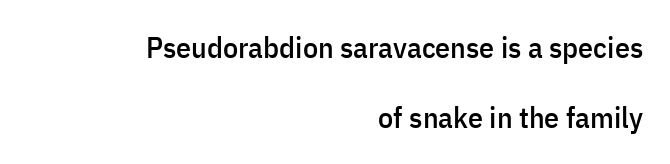
This is the regular roman posture of the typeface. The face used here is rendered with its standard letterfit. The face used here is proportionally spaced, like ordinary book or web type. The string is rendered with underlining switched off. These lines stand farther apart than default settings would place them. The glyphs in this specimen are sans serif.
